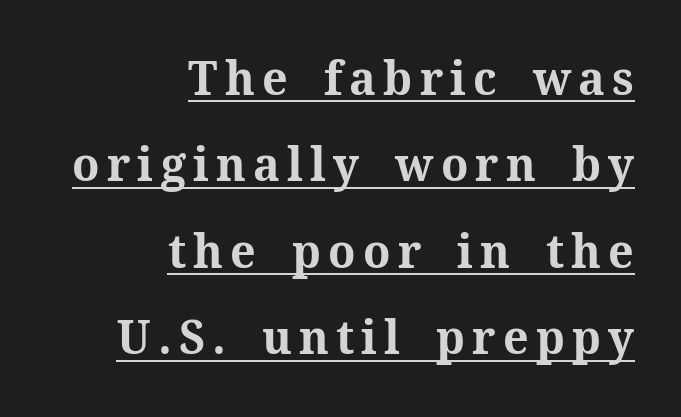
The image shows 48 px bold serif type, upright; set right-aligned, line spacing 1.8x, underlined; medium stroke contrast and a medium x-height.
